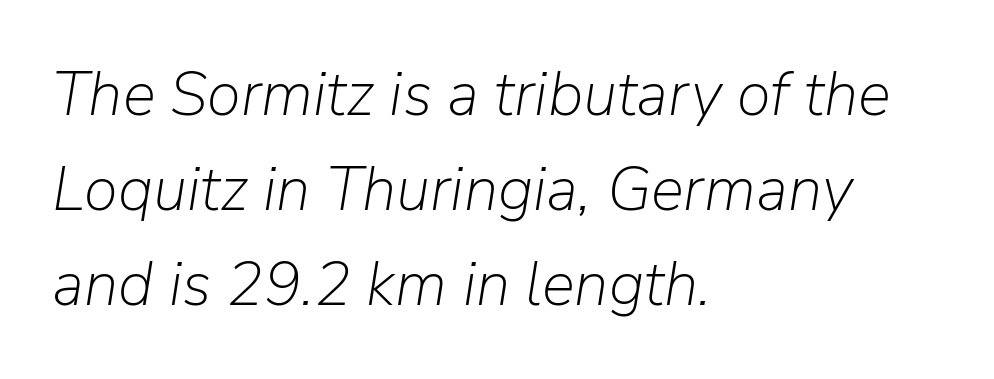
Rendered with sloped, italic letterforms. Anything drawn beneath the words? Only blank space. Whoever set this chose a conventional vertical rhythm. The gaps between neighbouring characters are ordinary and unremarkable.
